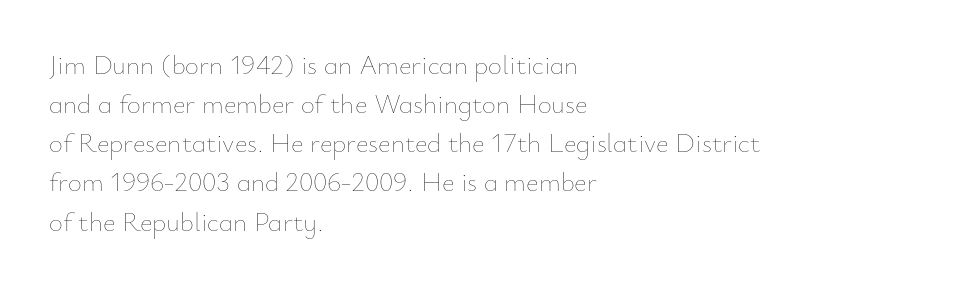
Default kerning and tracking; the words read as compact shapes. No heavy texture on the line: the type isn't bold. A roman cut, with each character standing at attention. Notice how the passage keeps a crisp vertical edge on the left only. Bare-footed words on every line.
